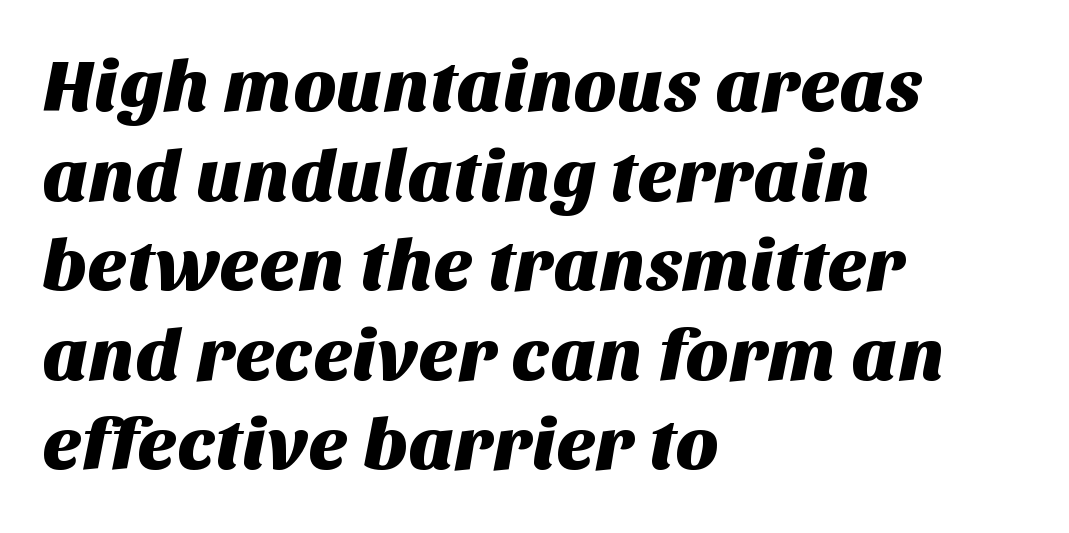
{"serif": "no", "width": "normal", "stroke_contrast": "medium", "x_height": "large", "monospaced": "no", "underline": "no", "align": "left", "line_spacing_ratio": 1.21, "letter_spacing": "normal", "letter_spacing_em": 0.0, "glyph_px": 74}
